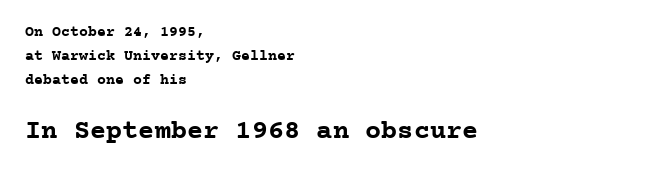
Compared with typical paragraphs, the rows here are spaced about the same. Layout note: lines flush left. Posture: upright roman. Its strokes are broad and dark, the hallmark of bold type.
